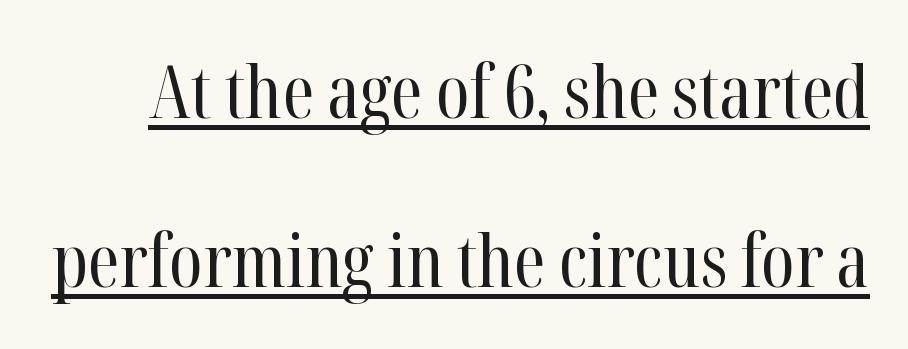
{"serif": "yes", "italic": "no", "bold": "no", "weight": "regular", "width": "condensed", "stroke_contrast": "high", "x_height": "medium", "monospaced": "no", "underline": "yes", "line_spacing": "loose", "line_spacing_ratio": 2.32, "letter_spacing": "normal", "letter_spacing_em": 0.0, "glyph_px": 73}
